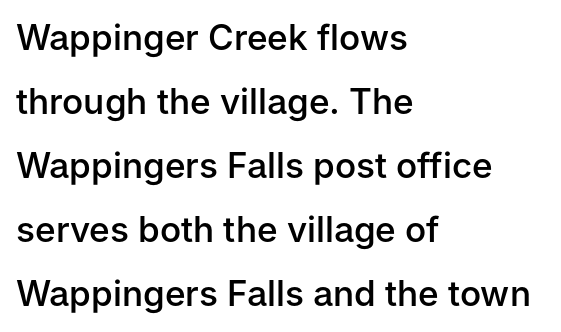
As a designer I'd log this as weight 600, semibold. Is this a fixed-width face? No — the glyphs have proportional, varying widths. You could call the tracking neutral — neither tight nor loose. The lettering stays uniformly vertical, giving the passage a roman look. Only glyphs here, with clear space below each row. Caption: multi-line text, flush left, ragged right.
